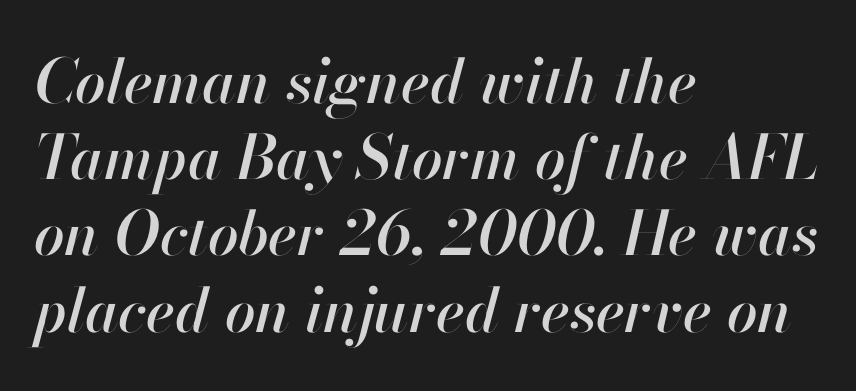
Each new line begins a customary step beneath the previous one. No word sits above an underline. The rendering anchors every line to the left-hand side. This sample uses plain, unmodified letter spacing.
